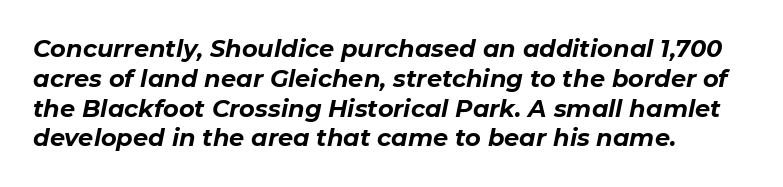
{"italic": "yes", "lean": "right", "slant_degrees": 11, "bold": "yes", "underline": "no", "align": "left", "line_spacing_ratio": 1.24, "letter_spacing": "normal", "letter_spacing_em": 0.0, "glyph_px": 24}
